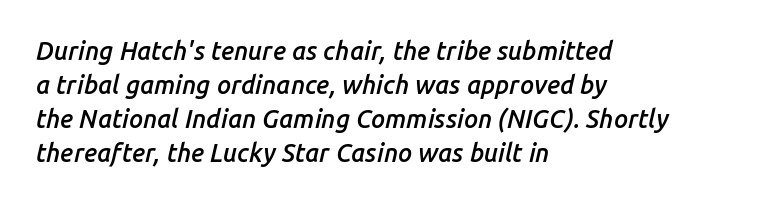
The letters are semibold — heavier than regular but short of a full bold. A clean baseline with only descenders dipping below it. Typeset ragged right — the left edge is the straight one. The horizontal fit of the characters is conventional and even. Designer's note — italics engaged.
